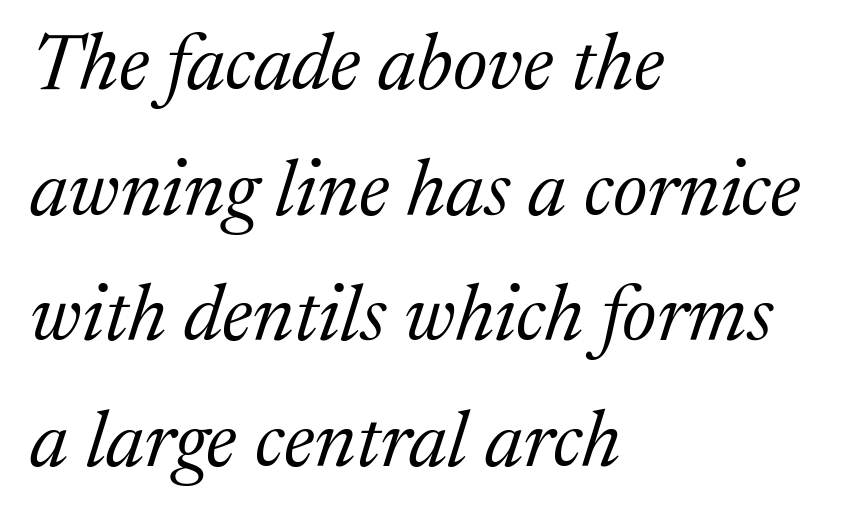
The image shows 79 px regular-weight serif type, italic (leaning right); set left-aligned, normal line spacing (1.59x), normal letter spacing, not underlined; medium stroke contrast and a medium x-height.
